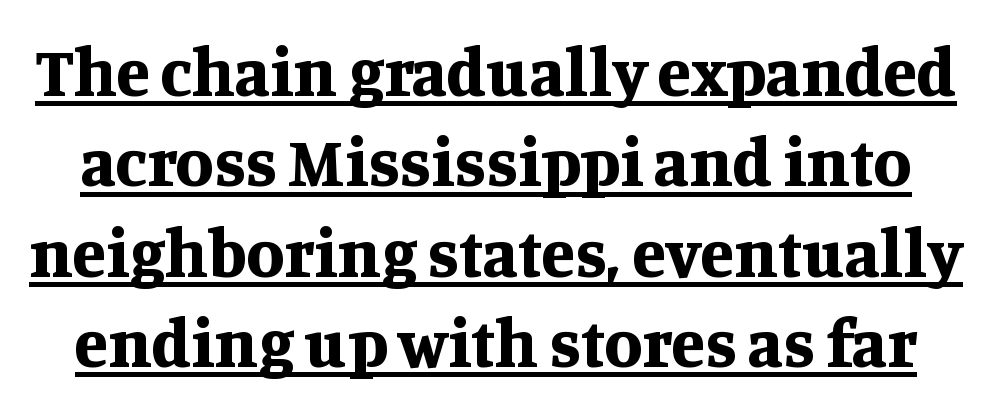
Honestly, the letter spacing is just normal — you wouldn't notice it. The lines sit at an ordinary, default distance from one another. A rule runs beneath these lines of type. This rendering employs a face with finishing strokes, i.e., a serif. Do the characters align in a grid? No, the font is proportional.
